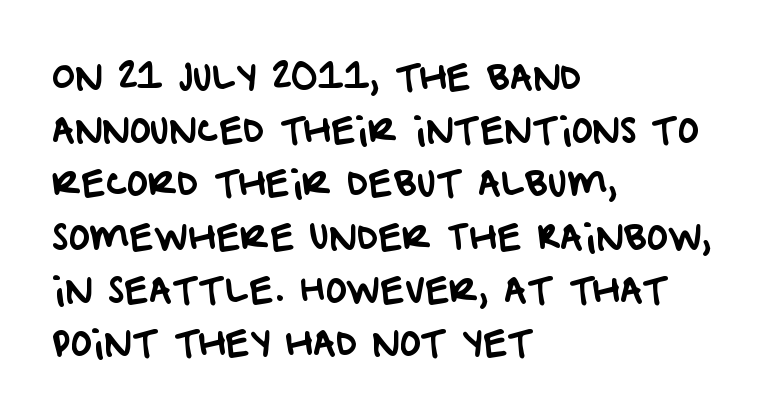
The image shows 35 px sans-serif type; set left-aligned, normal line spacing (1.52x), normal letter spacing, not underlined; low stroke contrast and a large x-height.
